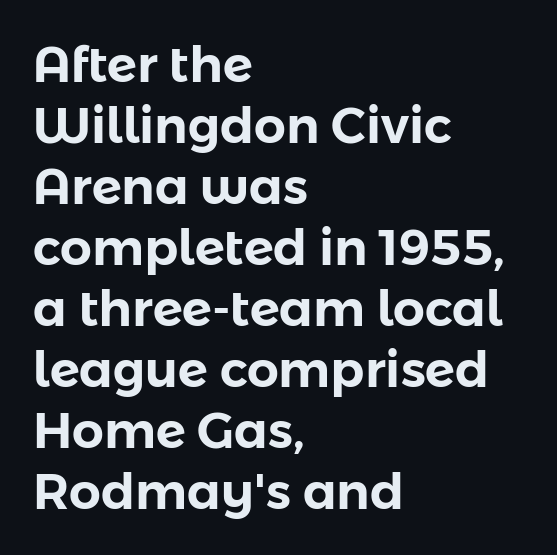
Q: Is the text italic (slanted)? A: No, it is upright.
Q: Is the typeface a serif or a sans-serif typeface? A: Sans-serif.
Q: Is the text underlined? A: No.
Q: How is the paragraph aligned? A: Left-aligned.
Q: Is the spacing between letters normal or unusually wide? A: Normal.
Q: Width (condensed, normal, or wide)? A: Normal.
Q: Stroke contrast? A: Low.
Q: x-height? A: Medium.
Q: Monospaced? A: No.
